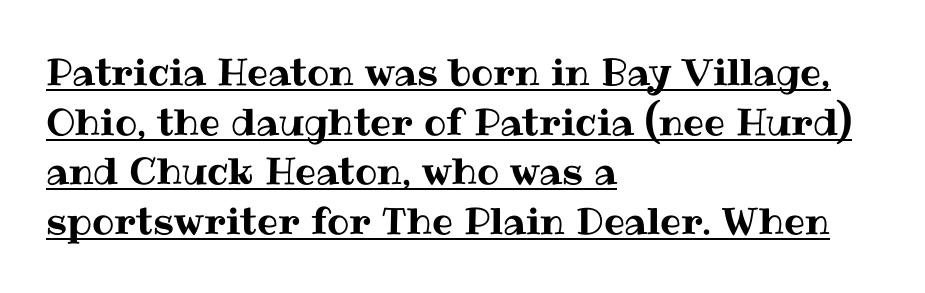
The letters advance in unequal steps, a hallmark of proportional type. Nope, not italic — everything's standing straight. Each line starts at the same left margin while the right side varies. Underlined type. The rendering keeps characters at their native spacing. Students, observe: this is what conventionally led text looks like.
